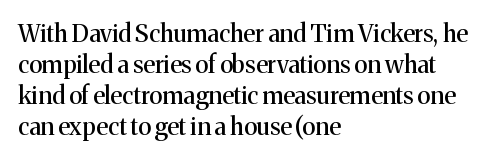
{"italic": "no", "underline": "no", "align": "left", "line_spacing": "normal", "line_spacing_ratio": 1.29, "letter_spacing": "normal", "letter_spacing_em": 0.0, "glyph_px": 24}
